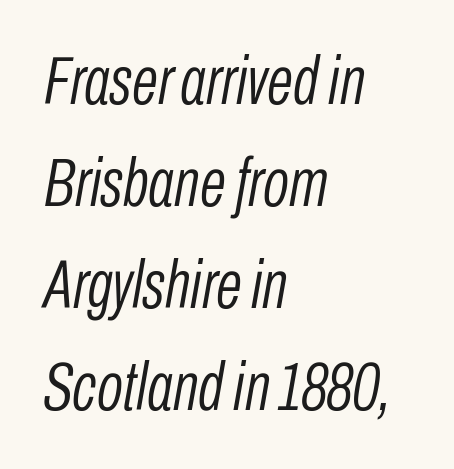
Italic: yes, the glyphs are oblique. Compared with a centered layout, this one pins lines to the left instead. A typesetter would call this leading conventional body-copy spacing. Nobody drew a line under any word here. Nothing unusual about the tracking: characters are spaced as the font intends.
